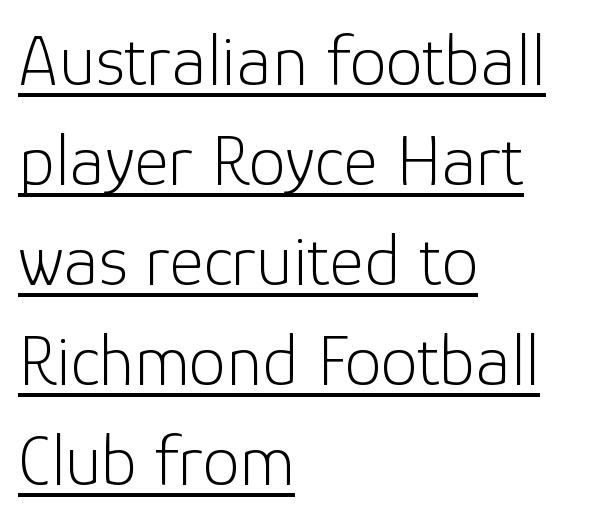
The image shows 74 px light sans-serif type, upright; set left-aligned, normal line spacing (1.35x), normal letter spacing, underlined; low stroke contrast and a medium x-height.
